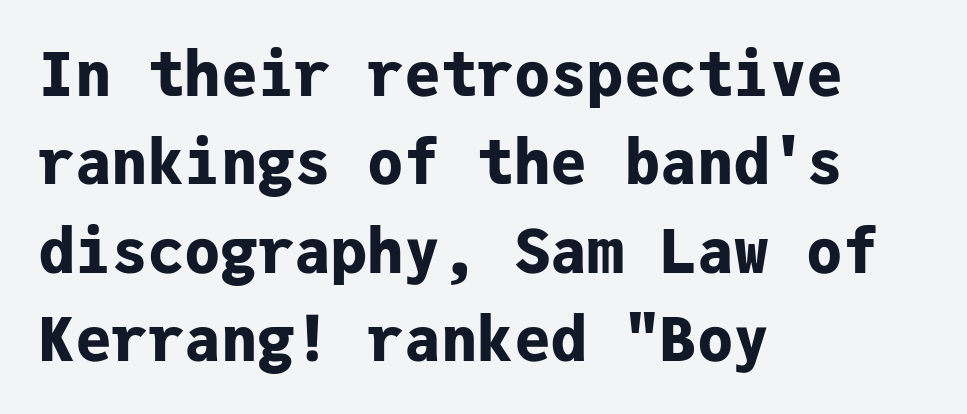
Q: Is the text bold? A: Yes.
Q: Is the text italic (slanted)? A: No, it is upright.
Q: Is the typeface a serif or a sans-serif typeface? A: Sans-serif.
Q: Is the text underlined? A: No.
Q: How is the paragraph aligned? A: Left-aligned.
Q: Is the spacing between letters normal or unusually wide? A: Normal.
Q: Is the spacing between lines tight, normal or loose? A: Normal.
Q: Width (condensed, normal, or wide)? A: Normal.
Q: Stroke contrast? A: Low.
Q: x-height? A: Medium.
Q: Monospaced? A: Yes.
